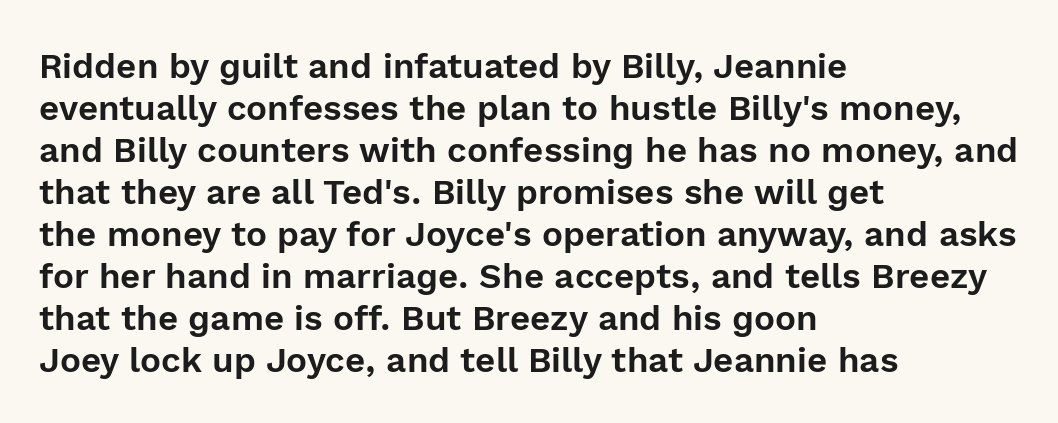
Q: Is the text italic (slanted)? A: No, it is upright.
Q: Is the typeface a serif or a sans-serif typeface? A: Sans-serif.
Q: Is the text underlined? A: No.
Q: How is the paragraph aligned? A: Left-aligned.
Q: Is the spacing between letters normal or unusually wide? A: Normal.
Q: Width (condensed, normal, or wide)? A: Normal.
Q: x-height? A: Medium.
Q: Monospaced? A: No.
